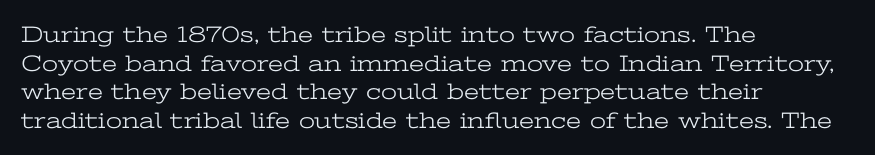
{"italic": "no", "bold": "no", "underline": "no", "align": "left", "line_spacing_ratio": 1.24, "letter_spacing": "normal", "letter_spacing_em": 0.0, "glyph_px": 23}
